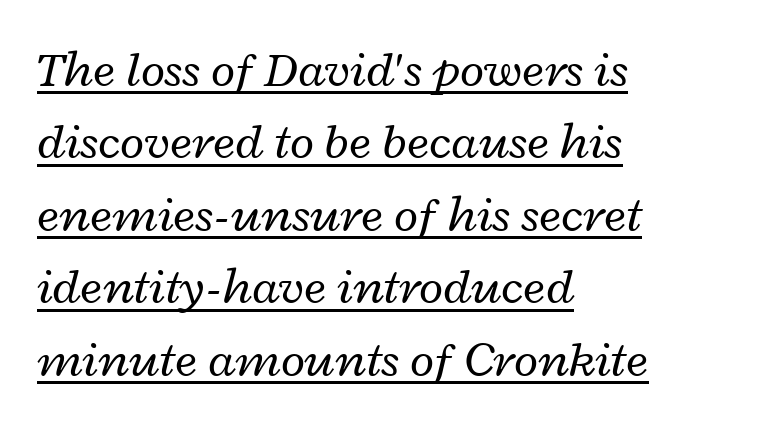
Q: Is the text bold? A: No.
Q: Is the text italic (slanted)? A: Yes, it leans right by about 12 degrees.
Q: Is the text underlined? A: Yes.
Q: How is the paragraph aligned? A: Left-aligned.
Q: Is the spacing between letters normal or unusually wide? A: Normal.
Q: Is the spacing between lines tight, normal or loose? A: Normal.
Q: Width (condensed, normal, or wide)? A: Wide.
Q: Stroke contrast? A: Low.
Q: x-height? A: Medium.
Q: Monospaced? A: No.
